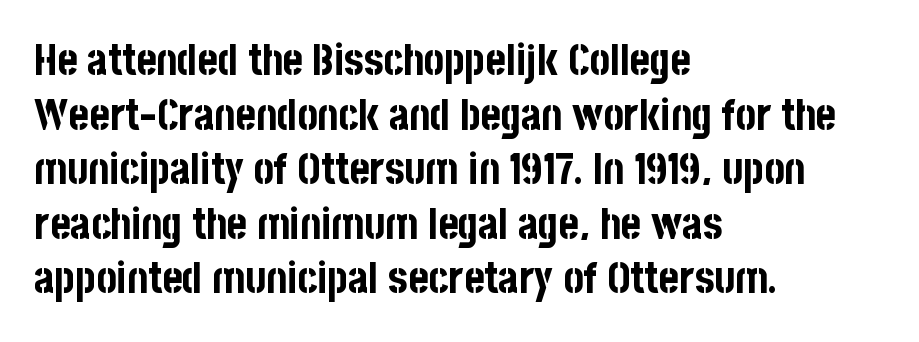
Stroke thickness is high; the sample reads as a true bold. This sample has the flowing, uneven cadence of proportional lettering. This rendering uses left alignment, leaving the right contour irregular. Ordinary non-slanted type is in use.
